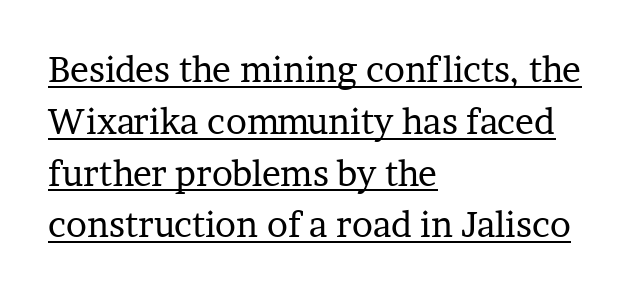
{"serif": "yes", "italic": "no", "bold": "no", "weight": "regular", "width": "normal", "stroke_contrast": "low", "x_height": "medium", "monospaced": "no", "underline": "yes", "align": "left", "line_spacing": "normal", "line_spacing_ratio": 1.48, "letter_spacing": "normal", "letter_spacing_em": 0.0, "glyph_px": 35}
